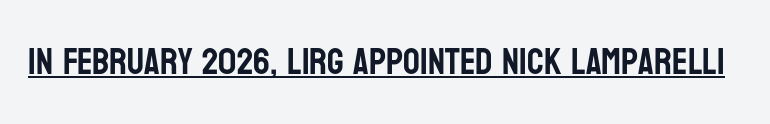
{"serif": "no", "italic": "no", "width": "condensed", "stroke_contrast": "low", "x_height": "large", "monospaced": "no", "underline": "yes", "letter_spacing": "normal", "letter_spacing_em": 0.0, "glyph_px": 37}
